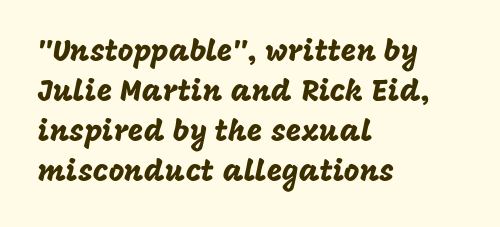
The image shows 30 px sans-serif type; set left-aligned, normal line spacing (1.33x), normal letter spacing, not underlined; low stroke contrast and a large x-height.
